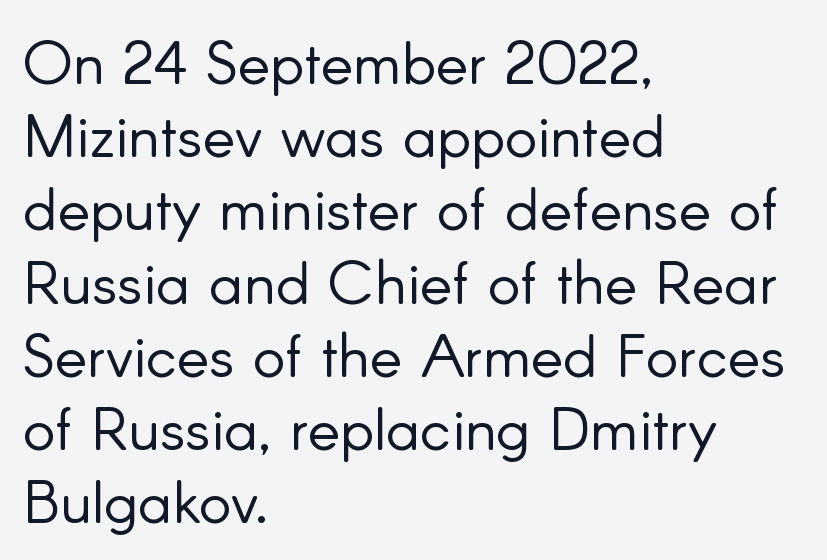
{"serif": "no", "italic": "no", "bold": "no", "weight": "light", "width": "normal", "stroke_contrast": "low", "x_height": "small", "monospaced": "no", "underline": "no", "align": "left", "line_spacing_ratio": 1.2, "letter_spacing": "normal", "letter_spacing_em": 0.0, "glyph_px": 61}
